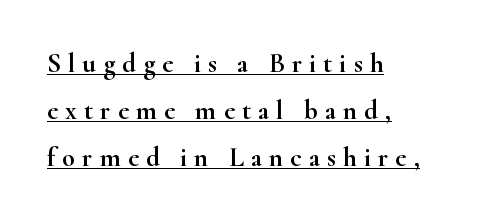
The image shows 27 px text type, upright; set left-aligned, line spacing 1.74x, unusually wide letter spacing (+0.26 em), underlined.
